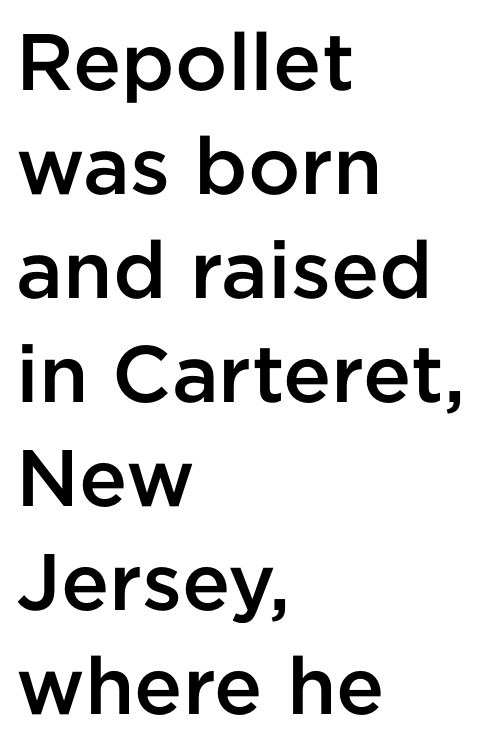
The image shows 80 px semibold sans-serif type, upright; set left-aligned, normal line spacing (1.3x), normal letter spacing, not underlined; low stroke contrast and a medium x-height.
